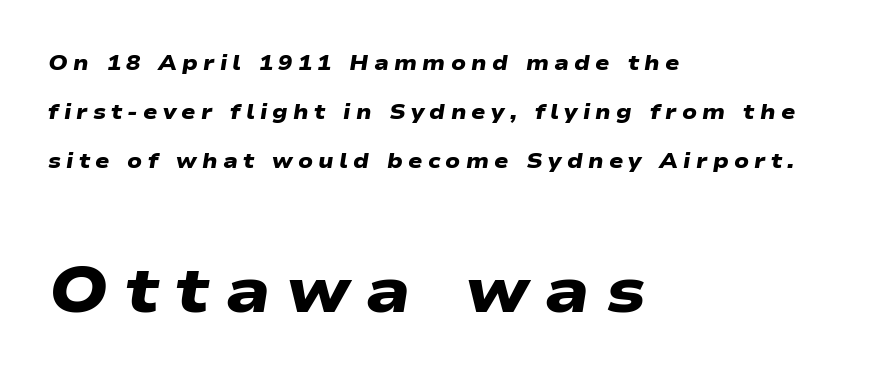
Airy leading. Each line starts at the same left margin while the right side varies. Note: no serifs on the glyphs. The type is letterspaced generously, with wide tracking. Bold? Absolutely — the strokes are thick and heavy.
